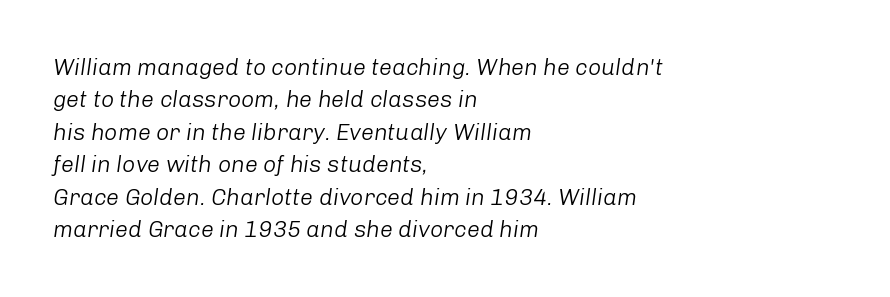
Stems and bowls with no extra thickness — not bold. Descenders hang freely into open space. Standard letterfit; no display-style spreading of the glyphs. Characters are canted at an angle relative to the baseline's perpendicular.
